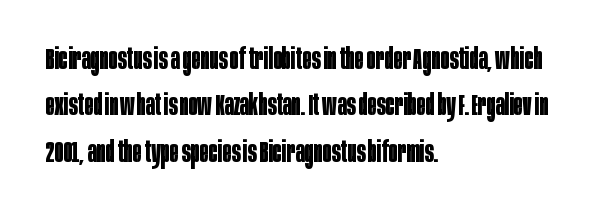
{"serif": "no", "italic": "no", "bold": "yes", "weight": "bold", "width": "condensed", "stroke_contrast": "low", "x_height": "large", "monospaced": "no", "underline": "no", "align": "left", "line_spacing": "normal", "line_spacing_ratio": 1.55, "letter_spacing": "normal", "letter_spacing_em": 0.0, "glyph_px": 30}
